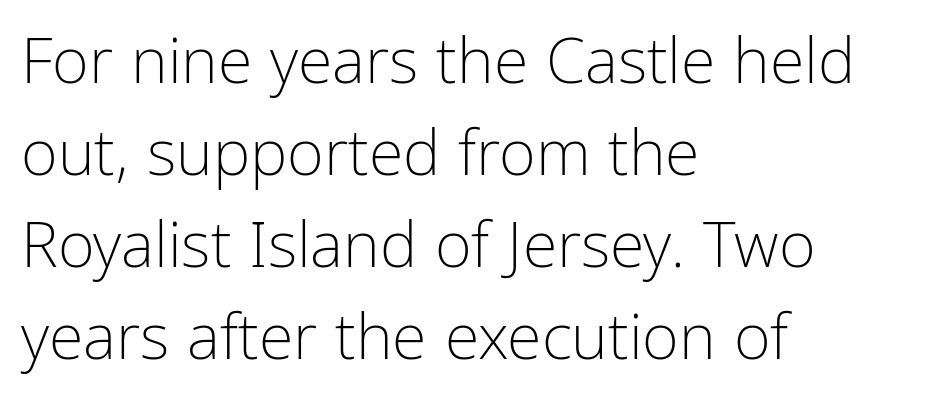
Casual observation: everything's shoved over to the left. The face used here is a sans, in the tradition of grotesques and geometrics. The rows are spaced the way most documents space them. The weight tops out at a normal text grade. This sample uses plain, unmodified letter spacing. Each letter keeps its own natural width here, so spacing adapts to shape.
